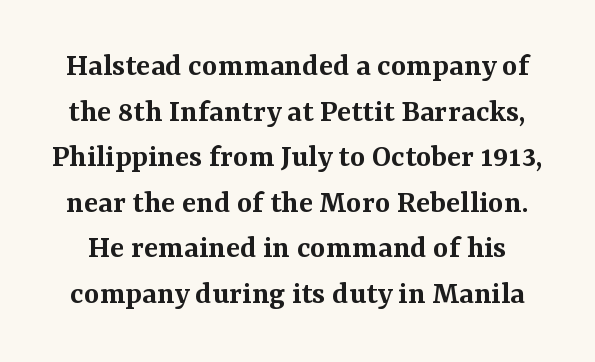
{"serif": "yes", "italic": "no", "bold": "semi", "weight": "semibold", "width": "normal", "stroke_contrast": "medium", "x_height": "medium", "monospaced": "no", "underline": "no", "line_spacing": "normal", "line_spacing_ratio": 1.38, "letter_spacing": "normal", "letter_spacing_em": 0.0, "glyph_px": 33}
